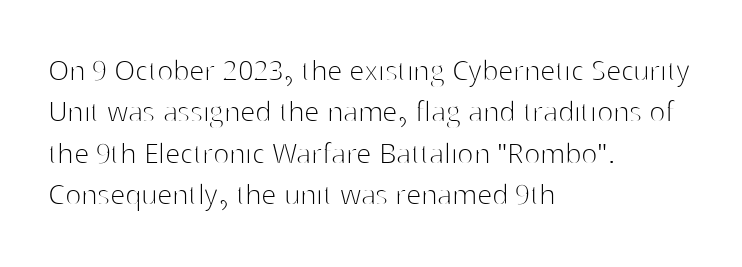
Q: Is the text bold? A: No.
Q: Is the text italic (slanted)? A: No, it is upright.
Q: Is the typeface a serif or a sans-serif typeface? A: Sans-serif.
Q: Is the text underlined? A: No.
Q: How is the paragraph aligned? A: Left-aligned.
Q: Is the spacing between letters normal or unusually wide? A: Normal.
Q: Width (condensed, normal, or wide)? A: Normal.
Q: Stroke contrast? A: High.
Q: x-height? A: Medium.
Q: Monospaced? A: No.
